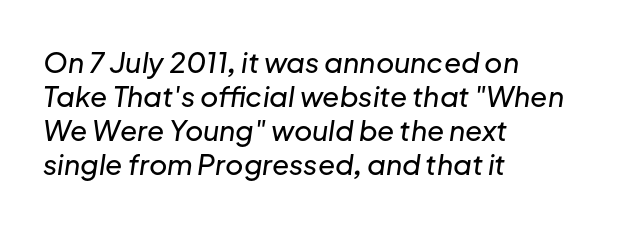
The specimen omits any rule beneath the text block's lines. Words appear dense and cohesive because spacing is normal. Emphasis-style slanted type is in use. Character widths vary here, with narrow letters taking less room than wide ones. Short and long lines alike share a common starting point at left.
